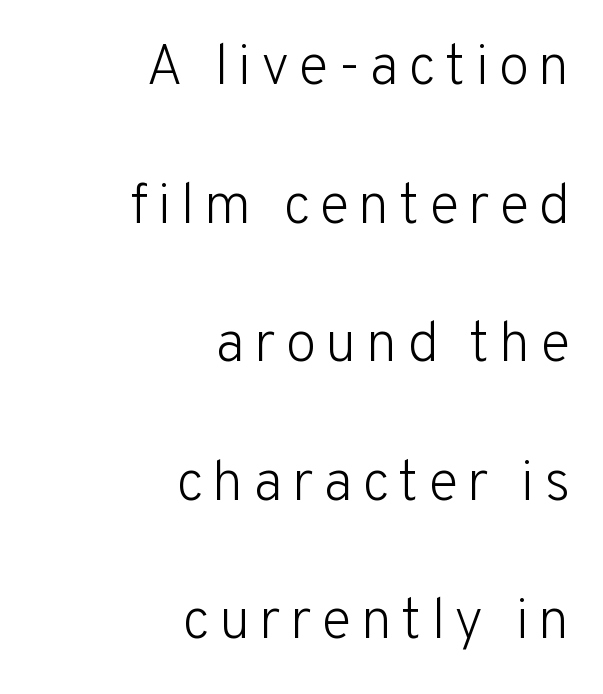
Q: Is the text bold? A: No.
Q: Is the text italic (slanted)? A: No, it is upright.
Q: Is the typeface a serif or a sans-serif typeface? A: Sans-serif.
Q: Is the text underlined? A: No.
Q: How is the paragraph aligned? A: Right-aligned.
Q: Is the spacing between lines tight, normal or loose? A: Loose.
Q: Width (condensed, normal, or wide)? A: Normal.
Q: Stroke contrast? A: Low.
Q: x-height? A: Medium.
Q: Monospaced? A: No.
